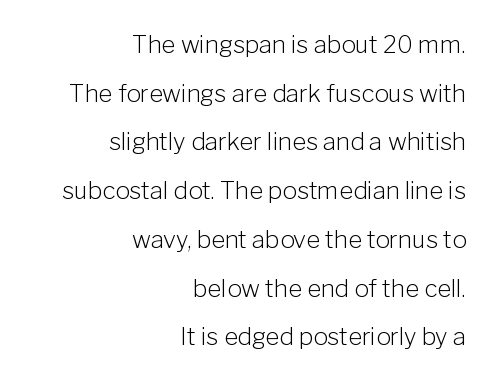
The image shows 24 px text type, upright; set right-aligned, loose line spacing (2.03x), normal letter spacing, not underlined.
